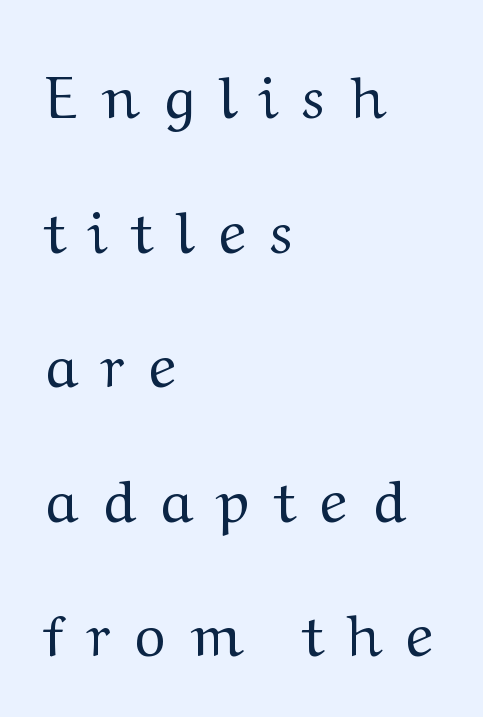
{"serif": "yes", "italic": "no", "bold": "no", "weight": "regular", "width": "normal", "stroke_contrast": "medium", "x_height": "medium", "monospaced": "no", "underline": "no", "align": "left", "line_spacing": "loose", "line_spacing_ratio": 2.28, "letter_spacing": "wide", "letter_spacing_em": 0.45, "glyph_px": 59}
